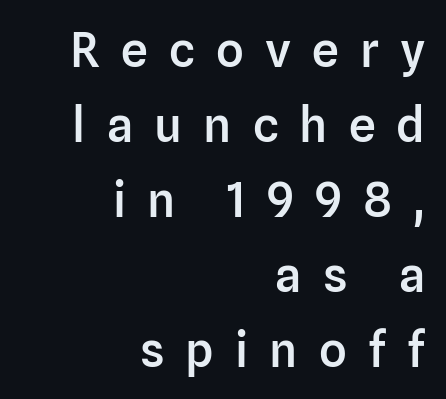
Q: Is the text bold? A: Semi-bold.
Q: Is the text italic (slanted)? A: No, it is upright.
Q: Is the typeface a serif or a sans-serif typeface? A: Sans-serif.
Q: Is the text underlined? A: No.
Q: How is the paragraph aligned? A: Right-aligned.
Q: Is the spacing between letters normal or unusually wide? A: Unusually wide.
Q: Is the spacing between lines tight, normal or loose? A: Normal.
Q: Width (condensed, normal, or wide)? A: Normal.
Q: Stroke contrast? A: Low.
Q: x-height? A: Medium.
Q: Monospaced? A: No.
